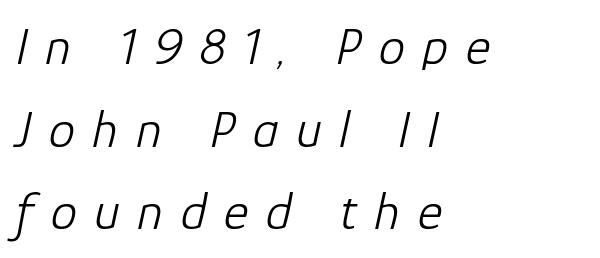
{"italic": "yes", "lean": "right", "slant_degrees": 12, "bold": "no", "weight": "light", "width": "normal", "stroke_contrast": "low", "x_height": "medium", "monospaced": "no", "underline": "no", "align": "left", "line_spacing": "normal", "line_spacing_ratio": 1.56, "letter_spacing": "wide", "letter_spacing_em": 0.33, "glyph_px": 53}
